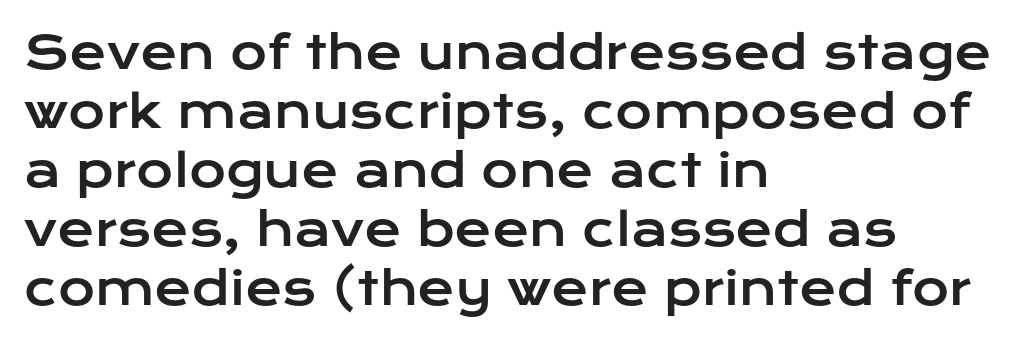
{"serif": "no", "italic": "no", "width": "wide", "stroke_contrast": "low", "x_height": "medium", "monospaced": "no", "underline": "no", "align": "left", "line_spacing": "normal", "line_spacing_ratio": 1.31, "letter_spacing": "normal", "letter_spacing_em": 0.0, "glyph_px": 45}
